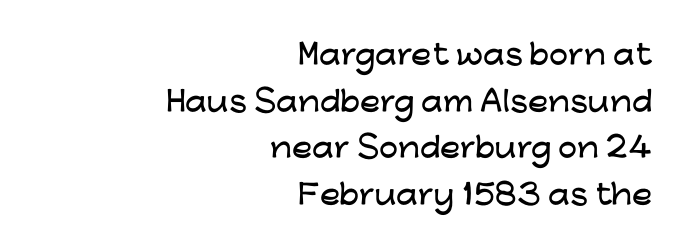
{"italic": "no", "underline": "no", "align": "right", "line_spacing_ratio": 1.73, "letter_spacing": "normal", "letter_spacing_em": 0.0, "glyph_px": 27}
